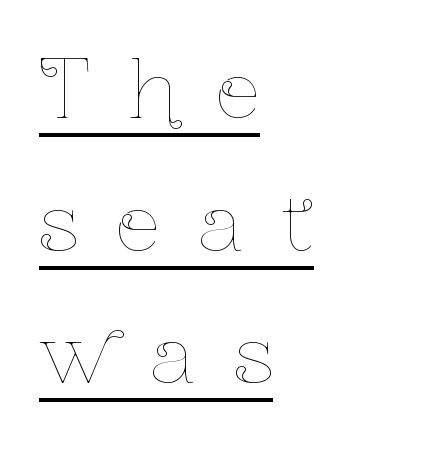
The image shows 78 px thin, condensed type, upright; set left-aligned, normal line spacing (1.7x), unusually wide letter spacing (+0.5 em), underlined; low stroke contrast and a medium x-height.
